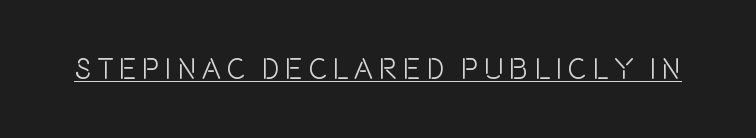
{"serif": "no", "italic": "no", "width": "condensed", "x_height": "large", "monospaced": "no", "underline": "yes", "glyph_px": 29}
